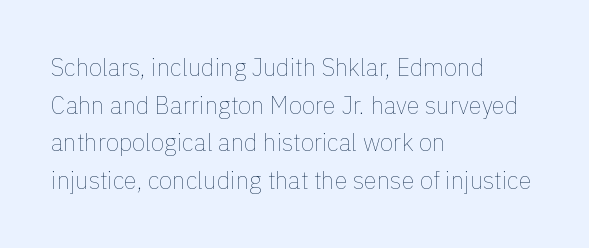
{"italic": "no", "bold": "no", "underline": "no", "align": "left", "line_spacing": "normal", "line_spacing_ratio": 1.57, "letter_spacing": "normal", "letter_spacing_em": 0.0, "glyph_px": 24}
